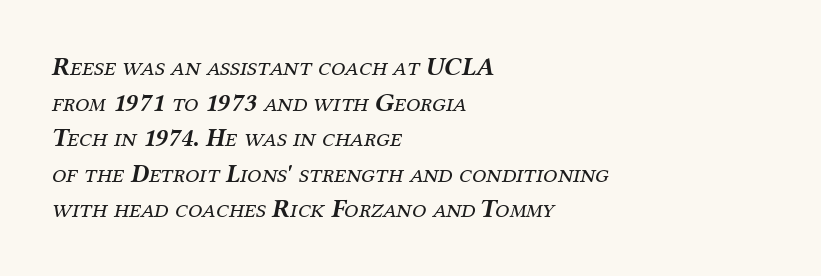
Q: Is the text bold? A: No.
Q: Is the text italic (slanted)? A: Yes, it leans right by about 12 degrees.
Q: Is the text underlined? A: No.
Q: How is the paragraph aligned? A: Left-aligned.
Q: Is the spacing between letters normal or unusually wide? A: Normal.
Q: Is the spacing between lines tight, normal or loose? A: Normal.
